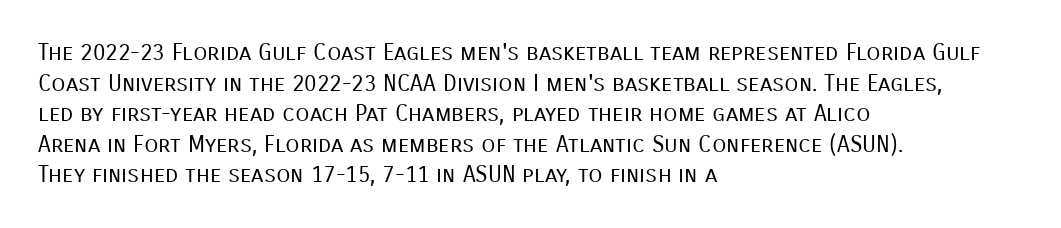
Q: Is the text bold? A: No.
Q: Is the text italic (slanted)? A: No, it is upright.
Q: Is the text underlined? A: No.
Q: How is the paragraph aligned? A: Left-aligned.
Q: Is the spacing between letters normal or unusually wide? A: Normal.
Q: Is the spacing between lines tight, normal or loose? A: Normal.
